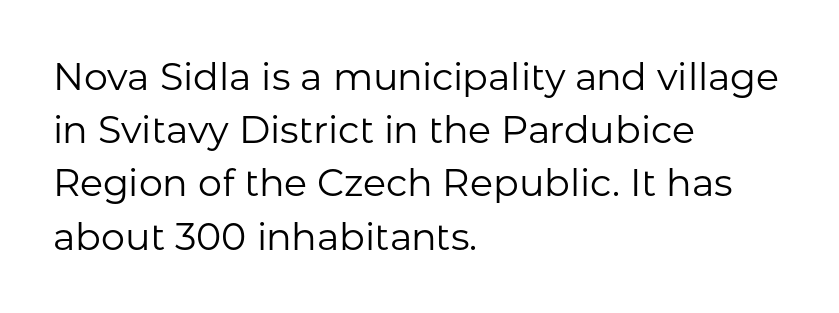
{"serif": "no", "italic": "no", "bold": "no", "weight": "regular", "width": "normal", "stroke_contrast": "low", "x_height": "medium", "monospaced": "no", "underline": "no", "align": "left", "line_spacing": "normal", "line_spacing_ratio": 1.4, "letter_spacing": "normal", "letter_spacing_em": 0.0, "glyph_px": 38}
